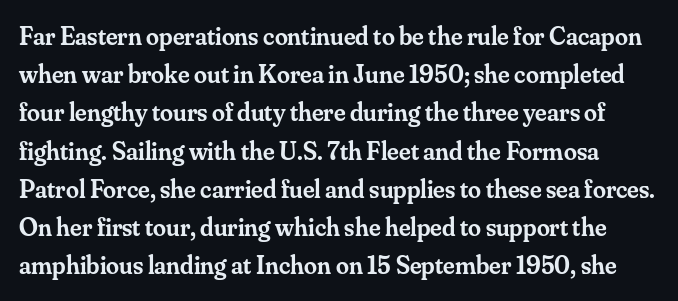
Italic: no, the glyphs are upright roman. The glyphs have the mass of a demibold cut, below bold. A bare baseline throughout the passage. Each new line begins a customary step beneath the previous one.
